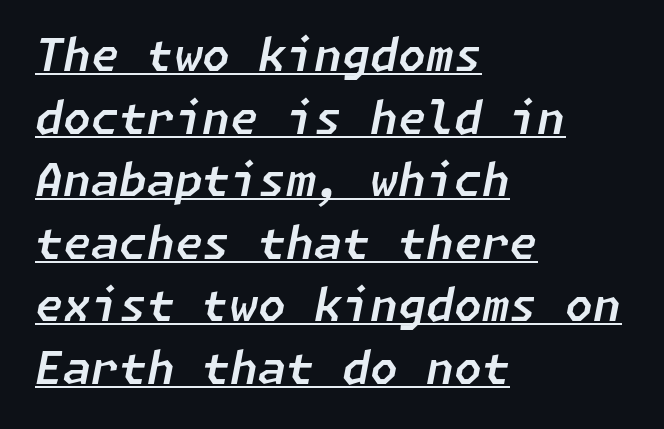
The vertical gap from one line to the next is medium. The lines in this sample share a left origin and differ only in where they stop. The rendering applies a slant to the glyphs. Default kerning and tracking; the words read as compact shapes.
